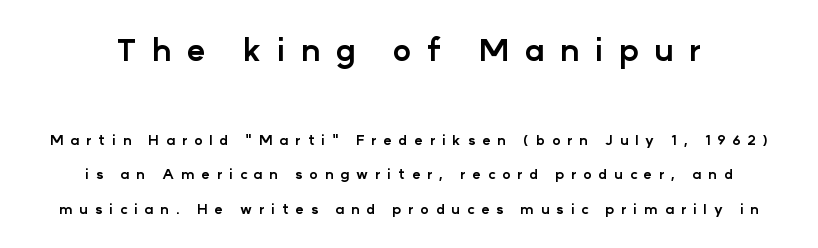
The image shows 31 px bold sans-serif type, upright; set loose line spacing (2.46x), unusually wide letter spacing (+0.49 em), not underlined; the first (top) block is 2.21x larger; low stroke contrast and a medium x-height.
